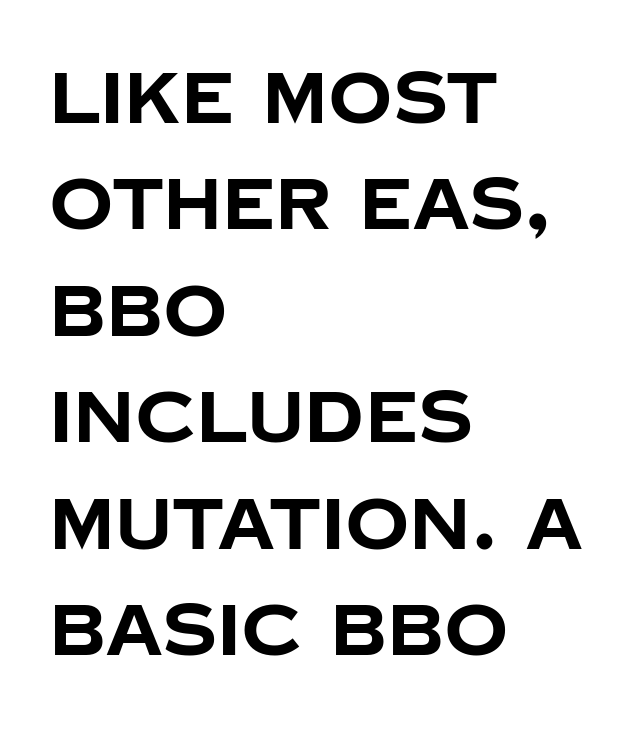
Q: Is the text bold? A: Yes.
Q: Is the text italic (slanted)? A: No, it is upright.
Q: Is the typeface a serif or a sans-serif typeface? A: Sans-serif.
Q: Is the text underlined? A: No.
Q: How is the paragraph aligned? A: Left-aligned.
Q: Is the spacing between letters normal or unusually wide? A: Normal.
Q: Is the spacing between lines tight, normal or loose? A: Normal.
Q: Width (condensed, normal, or wide)? A: Normal.
Q: Stroke contrast? A: Low.
Q: x-height? A: Large.
Q: Monospaced? A: No.
